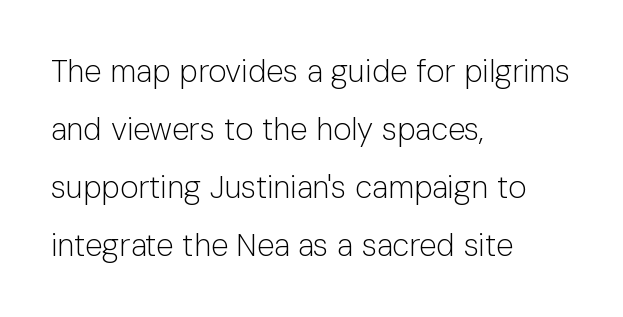
Q: Is the text bold? A: No.
Q: Is the text italic (slanted)? A: No, it is upright.
Q: Is the typeface a serif or a sans-serif typeface? A: Sans-serif.
Q: Is the text underlined? A: No.
Q: How is the paragraph aligned? A: Left-aligned.
Q: Is the spacing between letters normal or unusually wide? A: Normal.
Q: Width (condensed, normal, or wide)? A: Normal.
Q: Stroke contrast? A: Low.
Q: x-height? A: Medium.
Q: Monospaced? A: No.
